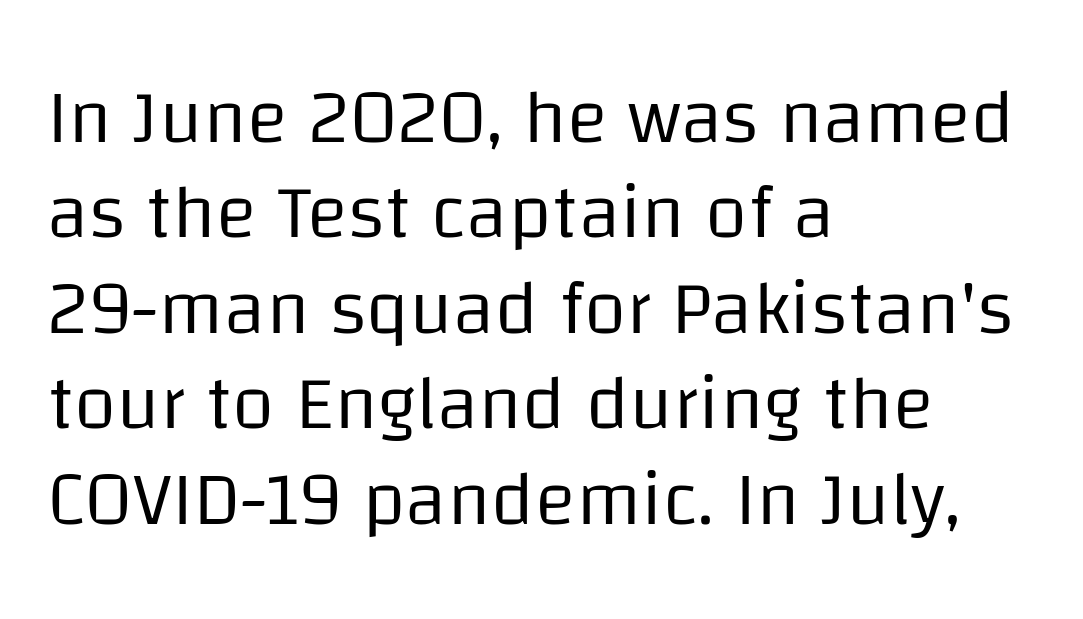
{"serif": "no", "italic": "no", "bold": "no", "weight": "regular", "width": "normal", "stroke_contrast": "low", "x_height": "large", "monospaced": "no", "underline": "no", "align": "left", "line_spacing_ratio": 1.24, "letter_spacing": "normal", "letter_spacing_em": 0.0, "glyph_px": 77}
